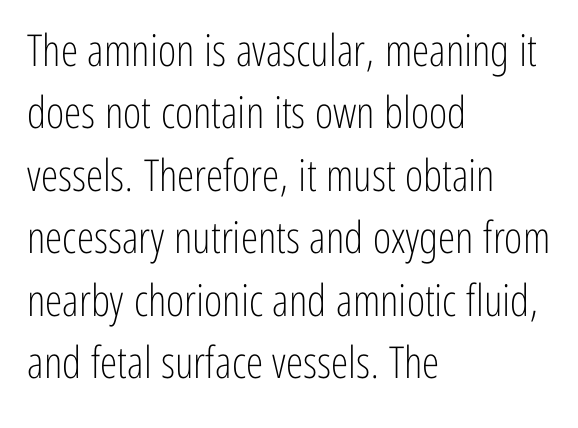
Q: Is the text bold? A: No.
Q: Is the text italic (slanted)? A: No, it is upright.
Q: Is the typeface a serif or a sans-serif typeface? A: Sans-serif.
Q: Is the text underlined? A: No.
Q: How is the paragraph aligned? A: Left-aligned.
Q: Is the spacing between letters normal or unusually wide? A: Normal.
Q: Is the spacing between lines tight, normal or loose? A: Normal.
Q: Width (condensed, normal, or wide)? A: Condensed.
Q: Stroke contrast? A: Low.
Q: x-height? A: Medium.
Q: Monospaced? A: No.
